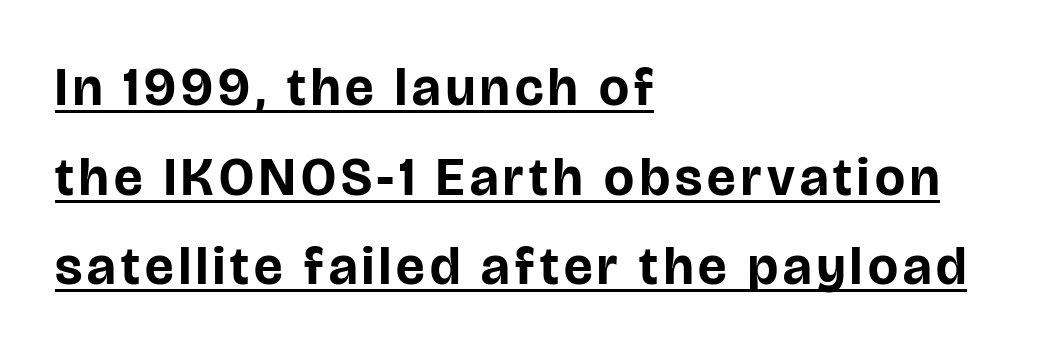
The image shows 53 px bold sans-serif type, upright; set left-aligned, normal line spacing (1.69x), underlined; low stroke contrast and a large x-height.
